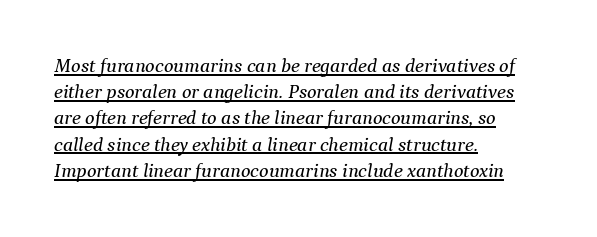
Q: Is the text italic (slanted)? A: Yes, it leans right by about 9 degrees.
Q: Is the text underlined? A: Yes.
Q: How is the paragraph aligned? A: Left-aligned.
Q: Is the spacing between letters normal or unusually wide? A: Normal.
Q: Is the spacing between lines tight, normal or loose? A: Normal.
